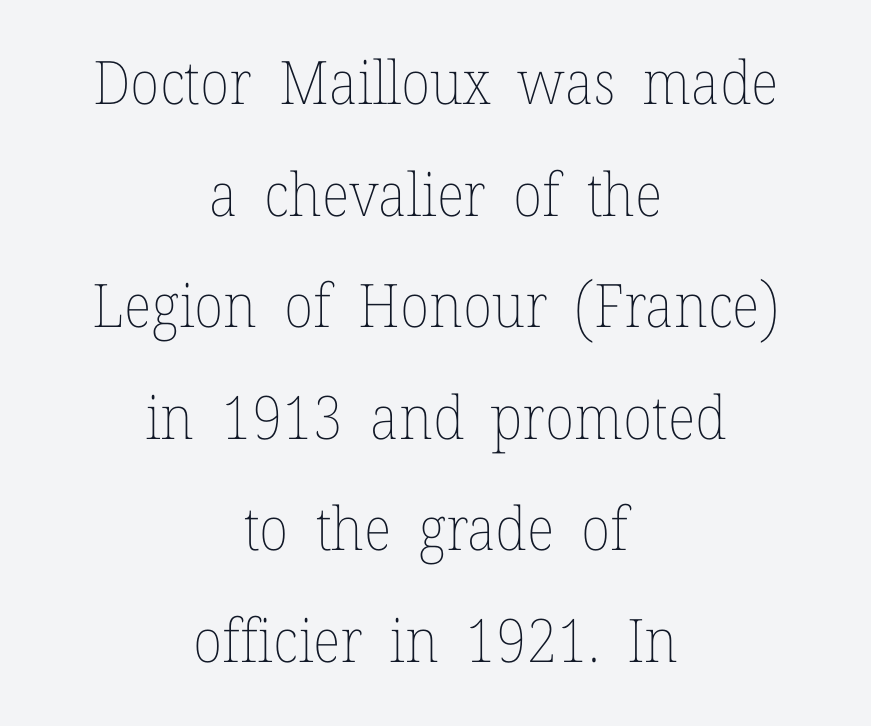
{"italic": "no", "bold": "no", "weight": "thin", "width": "normal", "stroke_contrast": "low", "x_height": "medium", "monospaced": "no", "underline": "no", "align": "center", "line_spacing_ratio": 1.86, "letter_spacing": "normal", "letter_spacing_em": 0.0, "glyph_px": 60}
